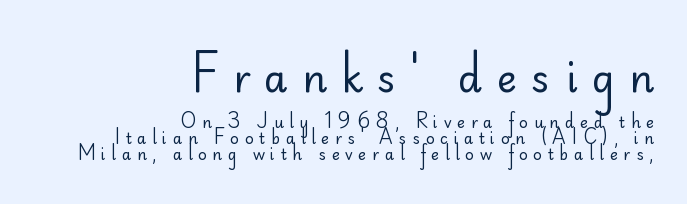
{"serif": "no", "italic": "no", "bold": "no", "weight": "regular", "width": "normal", "stroke_contrast": "low", "x_height": "small", "monospaced": "no", "underline": "no", "align": "right", "line_spacing": "tight", "line_spacing_ratio": 1.07, "letter_spacing": "wide", "letter_spacing_em": 0.38, "larger_block": "first", "size_ratio": 2.53, "glyph_px": 38}
